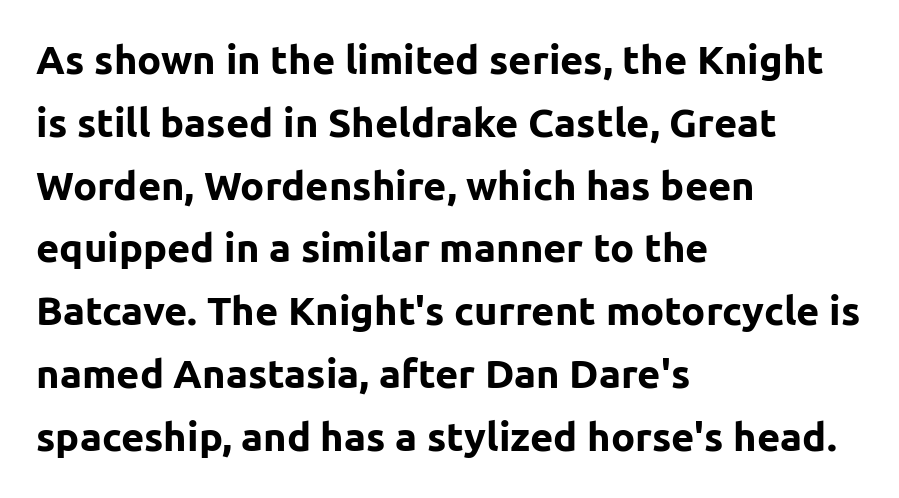
{"serif": "no", "italic": "no", "bold": "yes", "weight": "bold", "width": "normal", "stroke_contrast": "low", "x_height": "medium", "monospaced": "no", "underline": "no", "align": "left", "line_spacing": "normal", "line_spacing_ratio": 1.57, "letter_spacing": "normal", "letter_spacing_em": 0.0, "glyph_px": 40}
